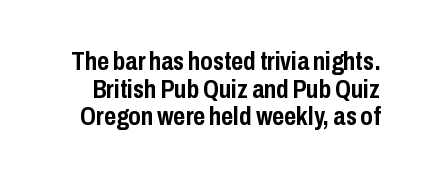
Q: Is the text bold? A: Yes.
Q: Is the text italic (slanted)? A: No, it is upright.
Q: Is the text underlined? A: No.
Q: Is the spacing between letters normal or unusually wide? A: Normal.
Q: Is the spacing between lines tight, normal or loose? A: Tight.
